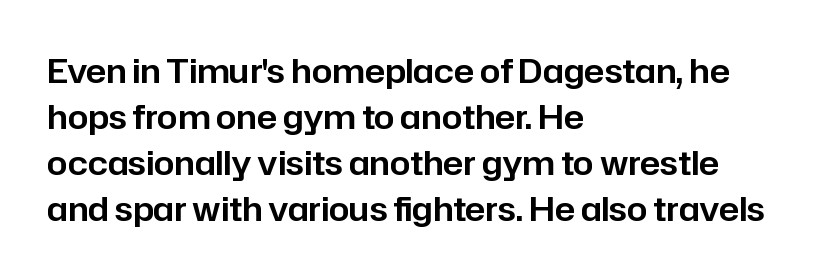
{"serif": "no", "italic": "no", "width": "normal", "stroke_contrast": "low", "x_height": "medium", "monospaced": "no", "underline": "no", "align": "left", "line_spacing": "normal", "line_spacing_ratio": 1.39, "letter_spacing": "normal", "letter_spacing_em": 0.0, "glyph_px": 33}
